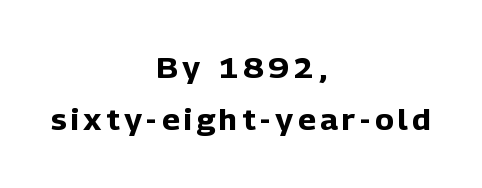
The image shows 28 px heavy sans-serif type, upright; set centered, line spacing 1.86x, not underlined; low stroke contrast and a medium x-height.
